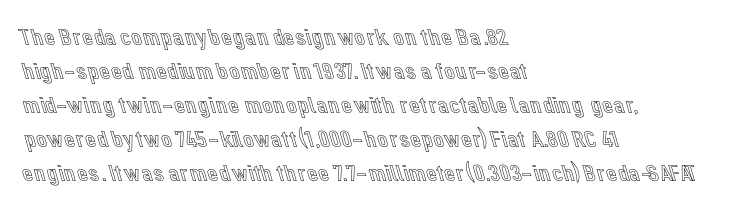
{"underline": "no", "align": "left", "line_spacing": "normal", "line_spacing_ratio": 1.42, "letter_spacing": "normal", "letter_spacing_em": 0.0, "glyph_px": 24}
